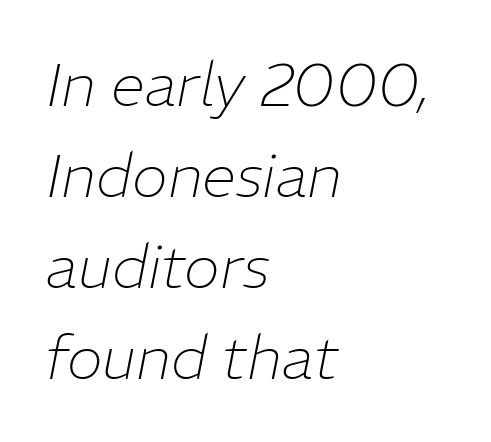
The image shows 61 px thin type, italic (leaning right); set left-aligned, normal line spacing (1.49x), normal letter spacing, not underlined; low stroke contrast and a medium x-height.
